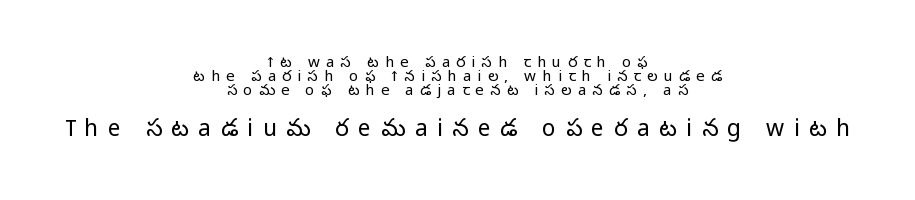
{"italic": "no", "bold": "no", "underline": "no", "align": "center", "line_spacing": "tight", "line_spacing_ratio": 0.95, "letter_spacing": "wide", "letter_spacing_em": 0.41, "larger_block": "second", "size_ratio": 1.53, "glyph_px": 23}
